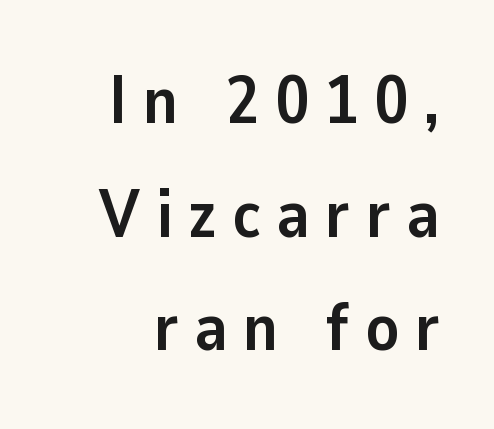
{"serif": "no", "italic": "no", "bold": "yes", "weight": "semibold", "width": "normal", "stroke_contrast": "low", "x_height": "medium", "monospaced": "no", "underline": "no", "line_spacing": "normal", "line_spacing_ratio": 1.67, "letter_spacing": "wide", "letter_spacing_em": 0.23, "glyph_px": 68}
